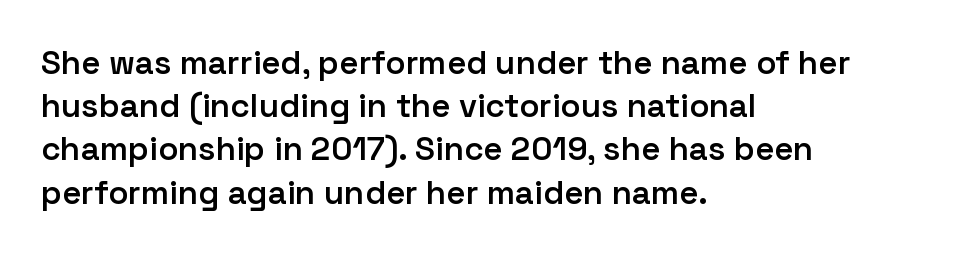
Q: Is the text bold? A: Semi-bold.
Q: Is the text italic (slanted)? A: No, it is upright.
Q: Is the typeface a serif or a sans-serif typeface? A: Sans-serif.
Q: Is the text underlined? A: No.
Q: How is the paragraph aligned? A: Left-aligned.
Q: Is the spacing between letters normal or unusually wide? A: Normal.
Q: Is the spacing between lines tight, normal or loose? A: Normal.
Q: Width (condensed, normal, or wide)? A: Normal.
Q: Stroke contrast? A: Low.
Q: x-height? A: Medium.
Q: Monospaced? A: No.
